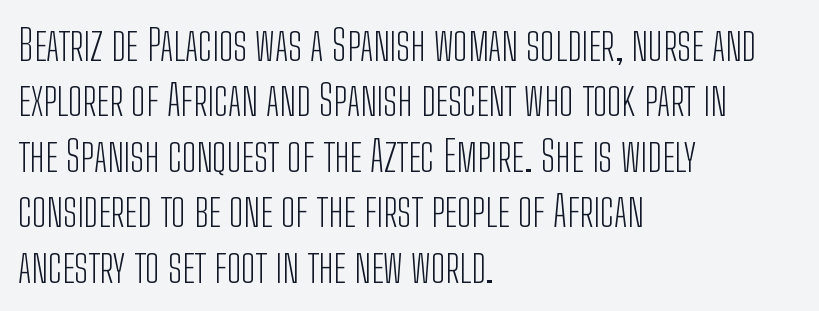
{"serif": "no", "italic": "no", "bold": "no", "weight": "light", "width": "condensed", "stroke_contrast": "low", "x_height": "medium", "monospaced": "no", "underline": "no", "align": "left", "line_spacing": "normal", "line_spacing_ratio": 1.29, "letter_spacing": "normal", "letter_spacing_em": 0.0, "glyph_px": 43}
